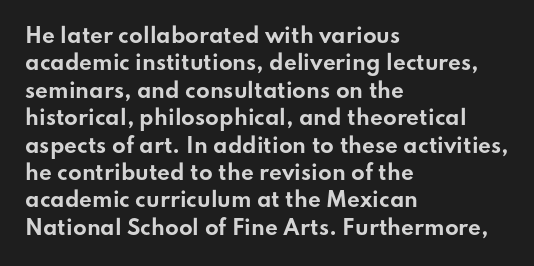
{"italic": "no", "bold": "yes", "underline": "no", "align": "left", "line_spacing": "normal", "line_spacing_ratio": 1.37, "letter_spacing": "normal", "letter_spacing_em": 0.0, "glyph_px": 20}
